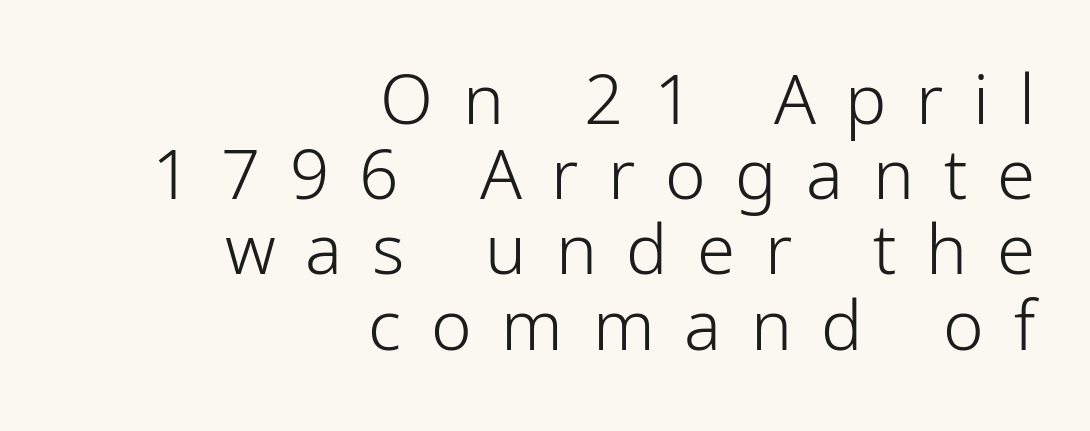
{"serif": "no", "italic": "no", "bold": "no", "weight": "light", "width": "condensed", "stroke_contrast": "low", "x_height": "medium", "monospaced": "no", "underline": "no", "align": "right", "line_spacing": "tight", "line_spacing_ratio": 1.09, "letter_spacing": "wide", "letter_spacing_em": 0.43, "glyph_px": 69}
